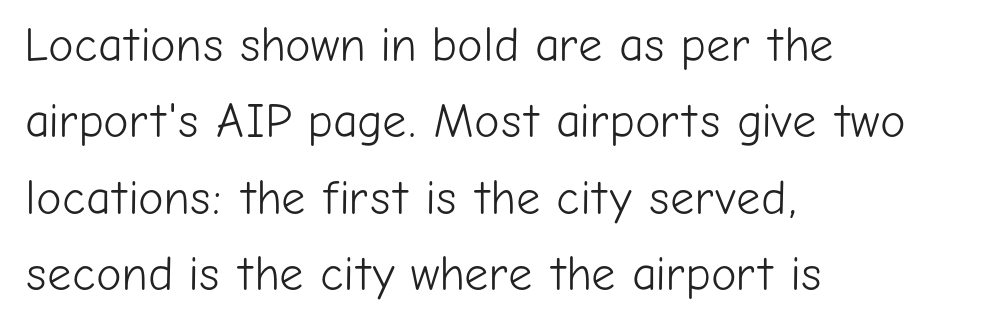
The image shows 48 px light sans-serif type, upright; set left-aligned, normal line spacing (1.59x), normal letter spacing, not underlined; low stroke contrast and a medium x-height.
